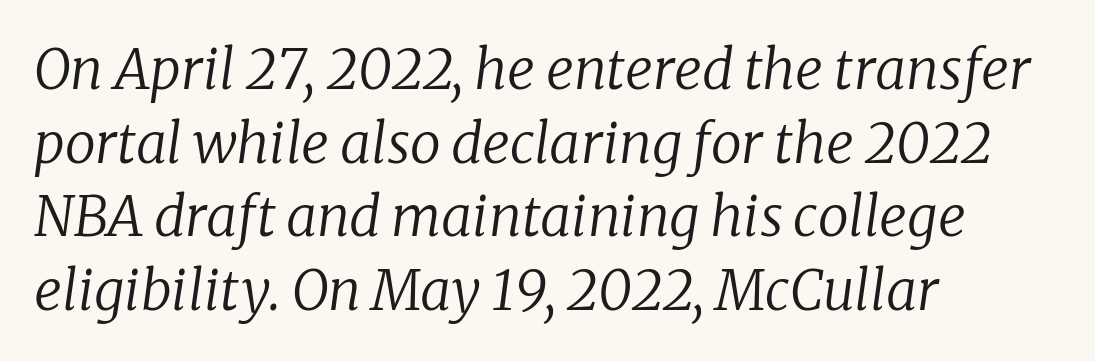
Q: Is the text bold? A: No.
Q: Is the text italic (slanted)? A: Yes, it leans right by about 8 degrees.
Q: Is the typeface a serif or a sans-serif typeface? A: Serif.
Q: Is the text underlined? A: No.
Q: How is the paragraph aligned? A: Left-aligned.
Q: Is the spacing between letters normal or unusually wide? A: Normal.
Q: Is the spacing between lines tight, normal or loose? A: Normal.
Q: Width (condensed, normal, or wide)? A: Normal.
Q: Stroke contrast? A: Low.
Q: x-height? A: Medium.
Q: Monospaced? A: No.
